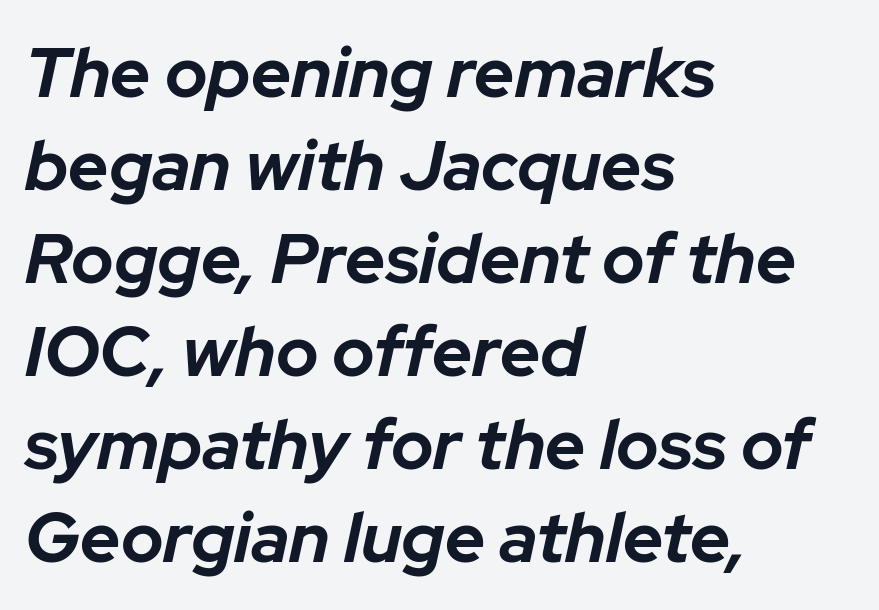
The lines sit at an ordinary, default distance from one another. The letters are slanted; this is an italic face. Is this a fixed-width face? No — the glyphs have proportional, varying widths. Honestly, there is no underline to notice here at all. Summary of weight: heavy, a full bold. The letters sit at their default tracking, neither squeezed nor spread.
